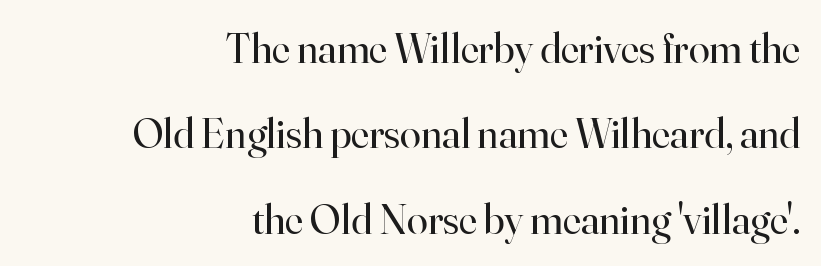
The image shows 42 px regular-weight serif type, upright; set right-aligned, loose line spacing (2.03x), normal letter spacing, not underlined; high stroke contrast and a small x-height.
